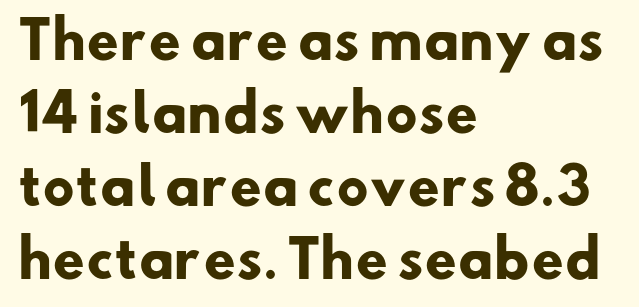
The image shows 51 px heavy sans-serif type; set left-aligned, normal line spacing (1.43x), normal letter spacing, not underlined; low stroke contrast and a small x-height.
